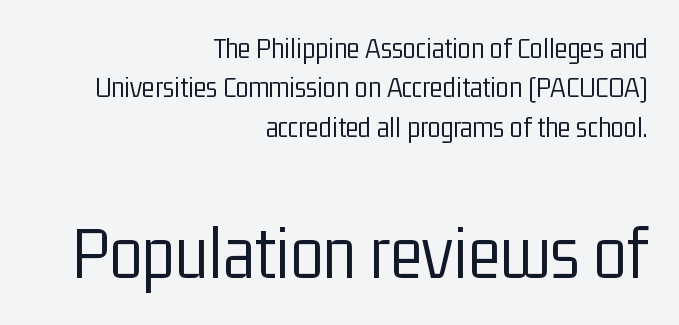
{"serif": "no", "italic": "no", "bold": "no", "weight": "light", "width": "condensed", "stroke_contrast": "low", "x_height": "medium", "monospaced": "no", "underline": "no", "align": "right", "line_spacing": "normal", "line_spacing_ratio": 1.31, "letter_spacing": "normal", "letter_spacing_em": 0.0, "larger_block": "second", "size_ratio": 2.53, "glyph_px": 76}
